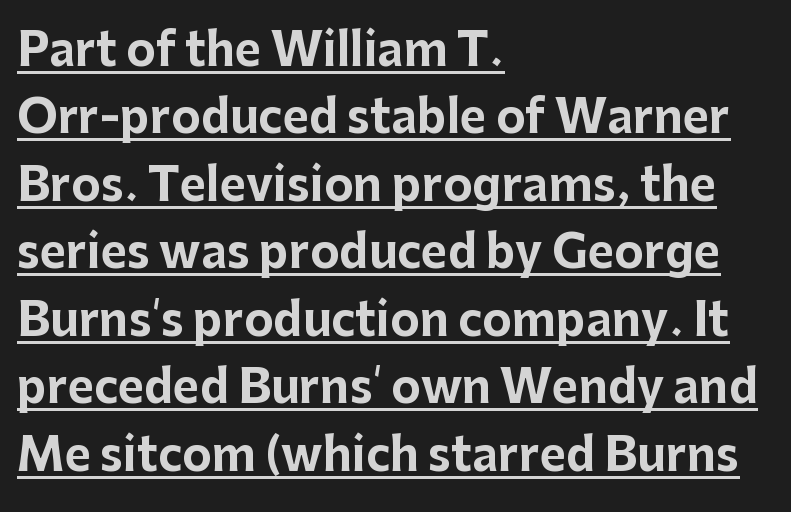
Serif or sans? Sans — the stroke terminals are bare. You'd pick this weight for a headline — it's a proper bold. The lines in this sample share a left origin and differ only in where they stop. The lettering holds an erect, upright posture throughout.
